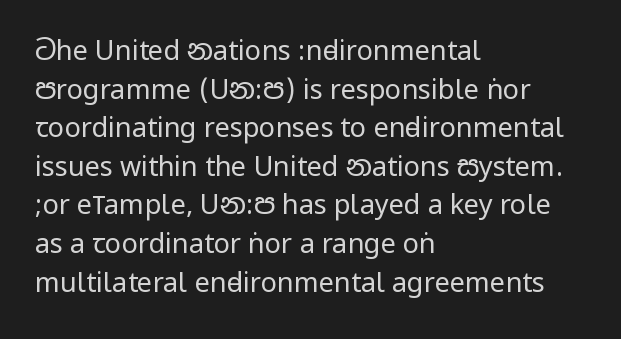
{"italic": "no", "bold": "no", "underline": "no", "align": "left", "line_spacing": "normal", "line_spacing_ratio": 1.43, "letter_spacing": "normal", "letter_spacing_em": 0.0, "glyph_px": 27}
